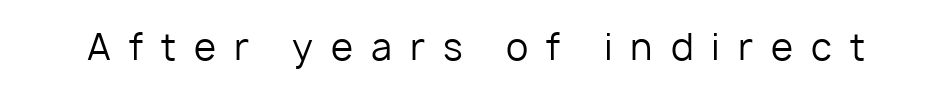
Unbolded letterforms with no extra heft. Here the designer chose a conventional face with non-uniform glyph widths. A bare baseline throughout the passage. The specimen reads as upright at a glance.
